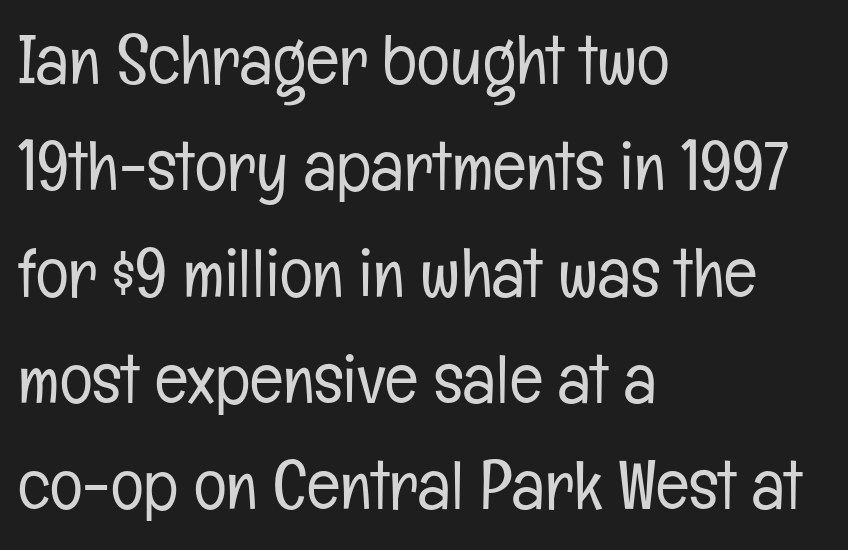
Q: Is the text bold? A: No.
Q: Is the text italic (slanted)? A: No, it is upright.
Q: Is the typeface a serif or a sans-serif typeface? A: Sans-serif.
Q: Is the text underlined? A: No.
Q: How is the paragraph aligned? A: Left-aligned.
Q: Is the spacing between letters normal or unusually wide? A: Normal.
Q: Is the spacing between lines tight, normal or loose? A: Normal.
Q: Width (condensed, normal, or wide)? A: Condensed.
Q: Stroke contrast? A: Low.
Q: x-height? A: Medium.
Q: Monospaced? A: No.
